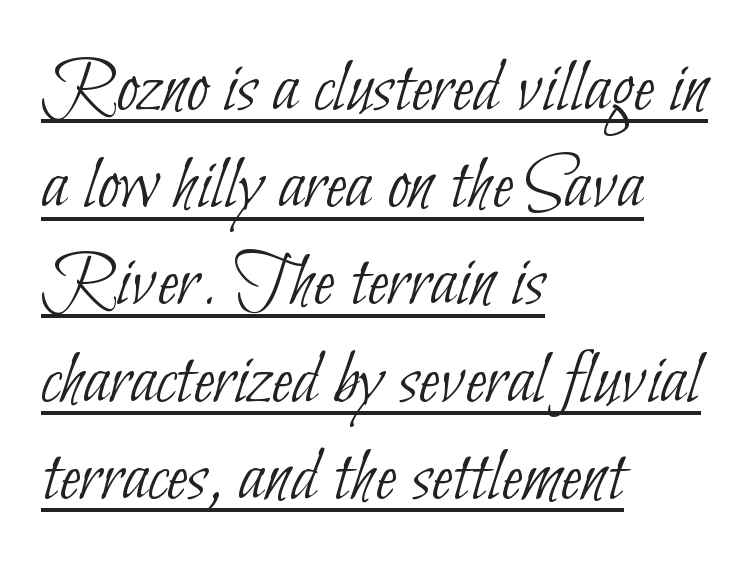
Do the characters align in a grid? No, the font is proportional. Check the space under the baseline: a stroke is drawn there. What kind of face is this? One without serifs — a sans. The text block is weighted toward the left margin, trailing off unevenly rightward. Heaviness? Minimal to ordinary, like unemphasized prose.
